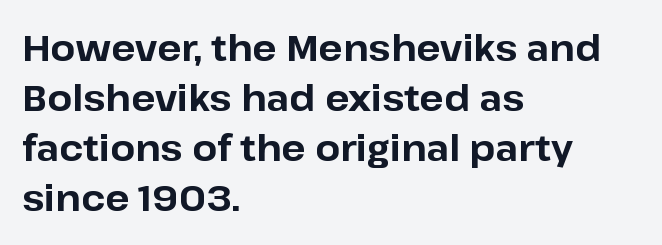
Q: Is the text bold? A: Yes.
Q: Is the text italic (slanted)? A: No, it is upright.
Q: Is the typeface a serif or a sans-serif typeface? A: Sans-serif.
Q: Is the text underlined? A: No.
Q: How is the paragraph aligned? A: Left-aligned.
Q: Is the spacing between letters normal or unusually wide? A: Normal.
Q: Is the spacing between lines tight, normal or loose? A: Normal.
Q: Width (condensed, normal, or wide)? A: Normal.
Q: Stroke contrast? A: Low.
Q: x-height? A: Medium.
Q: Monospaced? A: No.
